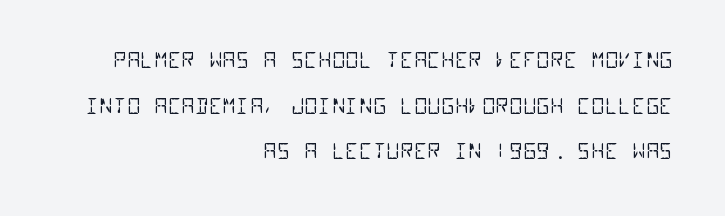
The passage shown stacks its lines with a broad gap. These lines keep a tight, regular rhythm from letter to letter. The foot of each line stays bare and open. Compared with a flush-left layout, this one pins lines to the opposite, right side.
